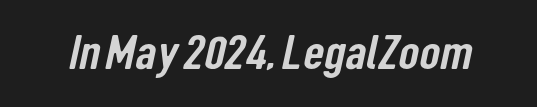
Q: Is the typeface a serif or a sans-serif typeface? A: Sans-serif.
Q: Is the text underlined? A: No.
Q: Is the spacing between letters normal or unusually wide? A: Normal.
Q: Width (condensed, normal, or wide)? A: Condensed.
Q: Stroke contrast? A: Low.
Q: x-height? A: Medium.
Q: Monospaced? A: No.
